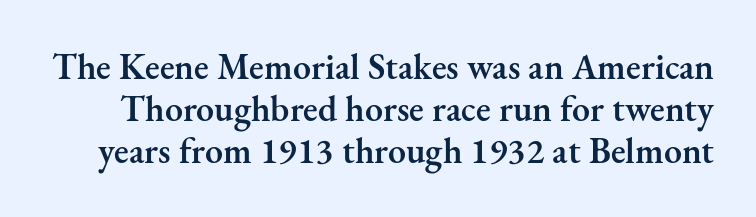
Every character sits straight up, as roman type does. Serif or sans? Serif — the stroke terminals have little feet. Compared with typical body copy, the letter spacing here is the same. Clear beneath every line of the passage. Typographic density is moderately raised because the face is semibold. Think of a printed novel: that variable character pitch is what you see here.
